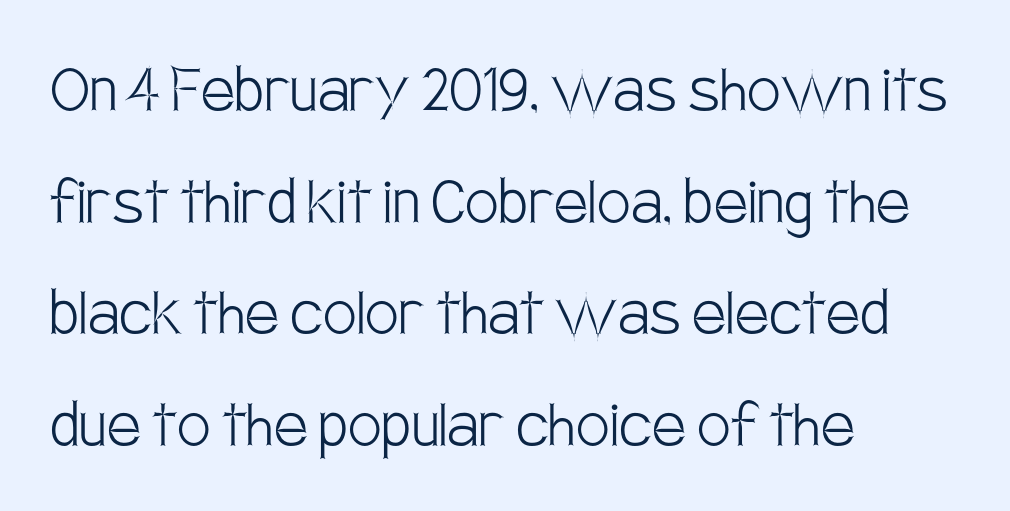
{"serif": "no", "italic": "no", "bold": "no", "weight": "light", "width": "condensed", "stroke_contrast": "low", "x_height": "large", "monospaced": "no", "underline": "no", "align": "left", "line_spacing": "normal", "line_spacing_ratio": 1.49, "letter_spacing": "normal", "letter_spacing_em": 0.0, "glyph_px": 75}
